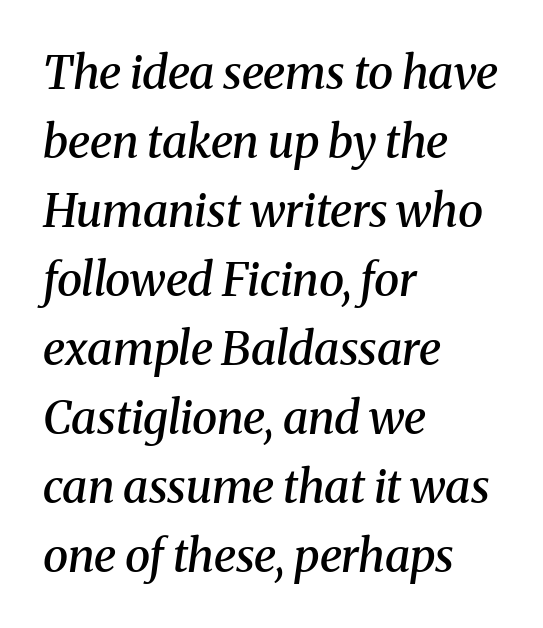
Moderately thickened strokes mark this as semibold type. Reading down the column, the eye jumps a familiar distance to each next line. This sample has the flowing, uneven cadence of proportional lettering. Where is the straight margin? On the left. It's the slanting kind of type. Quick note: underline off.
